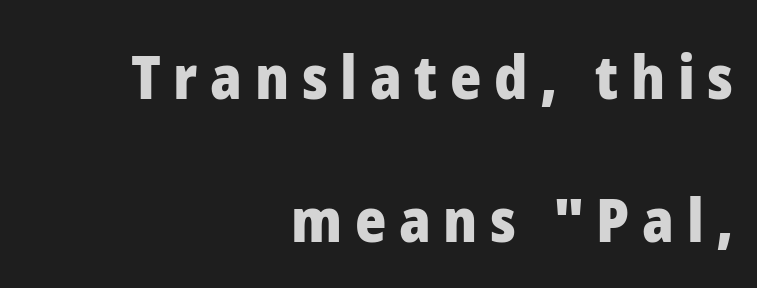
Q: Is the text bold? A: Yes.
Q: Is the text italic (slanted)? A: No, it is upright.
Q: Is the typeface a serif or a sans-serif typeface? A: Sans-serif.
Q: Is the text underlined? A: No.
Q: How is the paragraph aligned? A: Right-aligned.
Q: Is the spacing between letters normal or unusually wide? A: Unusually wide.
Q: Is the spacing between lines tight, normal or loose? A: Loose.
Q: Width (condensed, normal, or wide)? A: Normal.
Q: Stroke contrast? A: Low.
Q: x-height? A: Medium.
Q: Monospaced? A: No.
